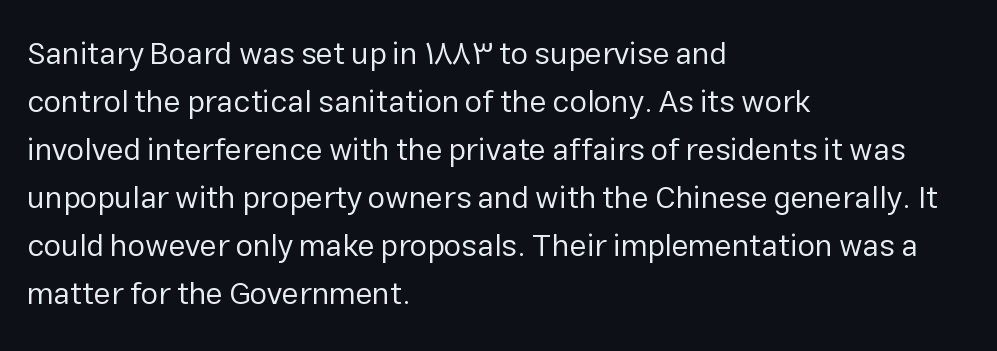
{"serif": "no", "italic": "no", "bold": "no", "weight": "regular", "width": "normal", "stroke_contrast": "low", "x_height": "medium", "monospaced": "no", "underline": "no", "align": "left", "line_spacing": "normal", "line_spacing_ratio": 1.55, "letter_spacing": "normal", "letter_spacing_em": 0.0, "glyph_px": 31}
